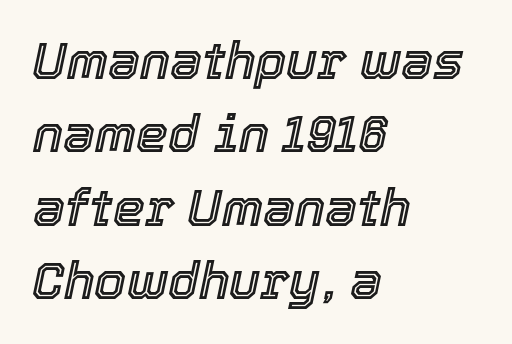
The image shows 51 px text type, italic (leaning right); set left-aligned, normal line spacing (1.44x), normal letter spacing, not underlined; a medium x-height.
